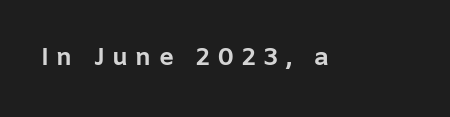
Display-style spreading of the glyphs; the letterfit is very open. Compared with an ordinary text face, these strokes are far heavier — a full bold. Unlike italic type, these characters show no tilt at all. Decoration check: the copy has no underline.
